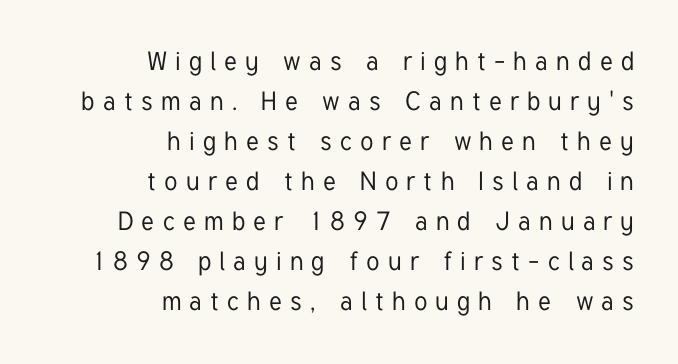
Q: Is the text italic (slanted)? A: No, it is upright.
Q: Is the text underlined? A: No.
Q: How is the paragraph aligned? A: Right-aligned.
Q: Is the spacing between letters normal or unusually wide? A: Unusually wide.
Q: Is the spacing between lines tight, normal or loose? A: Normal.
